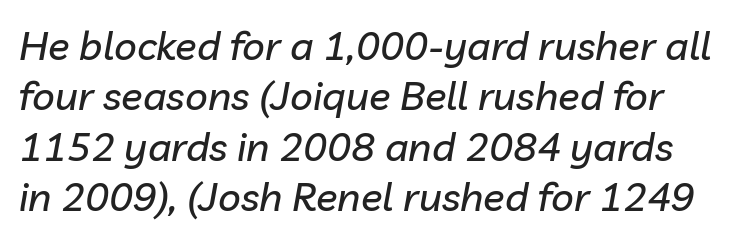
Q: Is the text italic (slanted)? A: Yes, it leans right by about 10 degrees.
Q: Is the text underlined? A: No.
Q: Is the spacing between letters normal or unusually wide? A: Normal.
Q: Is the spacing between lines tight, normal or loose? A: Normal.
Q: Width (condensed, normal, or wide)? A: Normal.
Q: Stroke contrast? A: Low.
Q: x-height? A: Medium.
Q: Monospaced? A: No.
